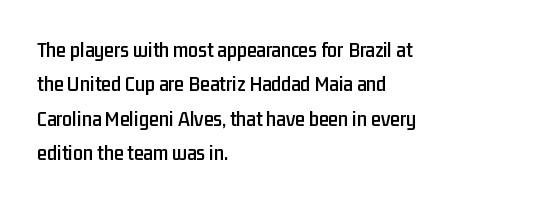
Q: Is the text italic (slanted)? A: No, it is upright.
Q: Is the text underlined? A: No.
Q: How is the paragraph aligned? A: Left-aligned.
Q: Is the spacing between letters normal or unusually wide? A: Normal.
Q: Is the spacing between lines tight, normal or loose? A: Normal.
